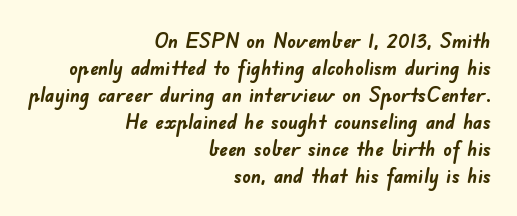
Q: Is the text bold? A: Yes.
Q: Is the text underlined? A: No.
Q: How is the paragraph aligned? A: Right-aligned.
Q: Is the spacing between letters normal or unusually wide? A: Normal.
Q: Is the spacing between lines tight, normal or loose? A: Normal.
